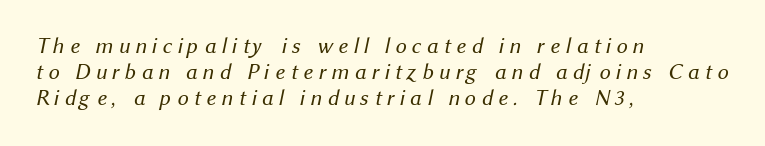
{"bold": "no", "underline": "no", "align": "left", "line_spacing_ratio": 1.19, "letter_spacing": "wide", "letter_spacing_em": 0.23, "glyph_px": 22}
